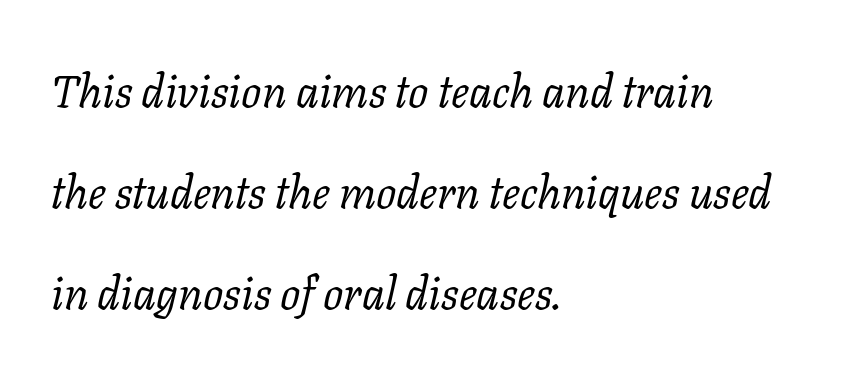
Is the stroke heavy? The answer is a plain regular-or-lighter. The letters advance in unequal steps, a hallmark of proportional type. This block would shrink considerably if given ordinary leading; it's expanded now. Default kerning and tracking; the words read as compact shapes. Old-style or modern, the face here clearly has serifs.
